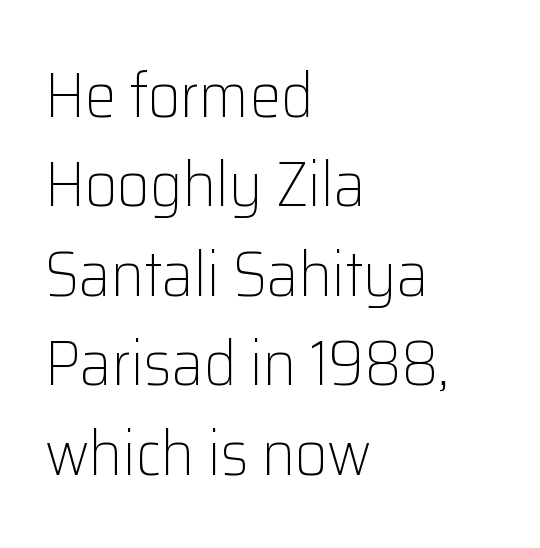
The image shows 63 px light sans-serif type, upright; set left-aligned, normal line spacing (1.42x), normal letter spacing, not underlined; low stroke contrast and a medium x-height.
